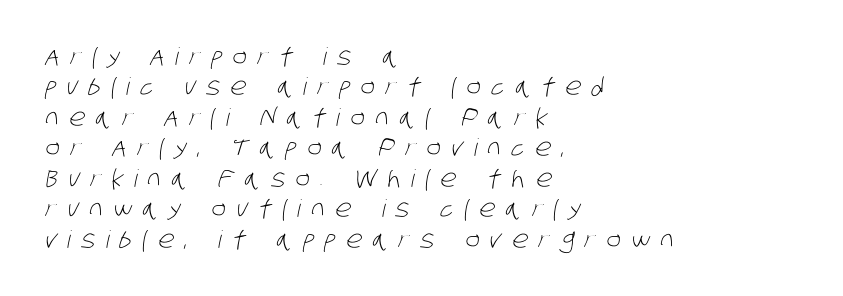
Q: Is the text bold? A: No.
Q: Is the text underlined? A: No.
Q: How is the paragraph aligned? A: Left-aligned.
Q: Is the spacing between letters normal or unusually wide? A: Unusually wide.
Q: Is the spacing between lines tight, normal or loose? A: Normal.
